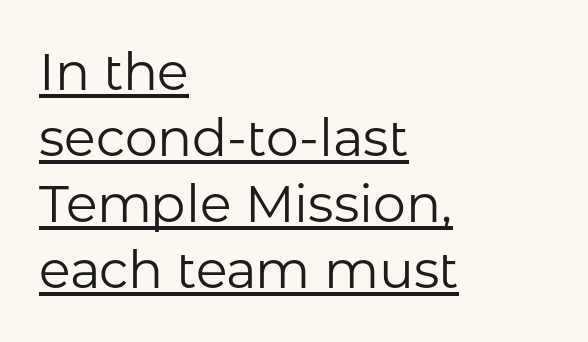
The image shows 52 px regular-weight sans-serif type, upright; set left-aligned, normal line spacing (1.27x), normal letter spacing, underlined; low stroke contrast and a medium x-height.
